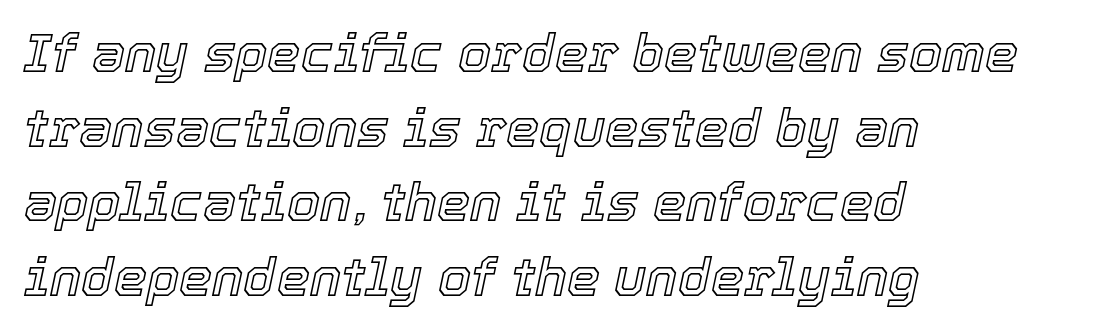
Posture: slanted. The face used here is rendered with its standard letterfit. The rag falls on the right side of this text block. You could not count columns in this text — the font is proportionally spaced. Rows of type keep a routine distance in the vertical direction. Each row of text sits above clean, open space.
